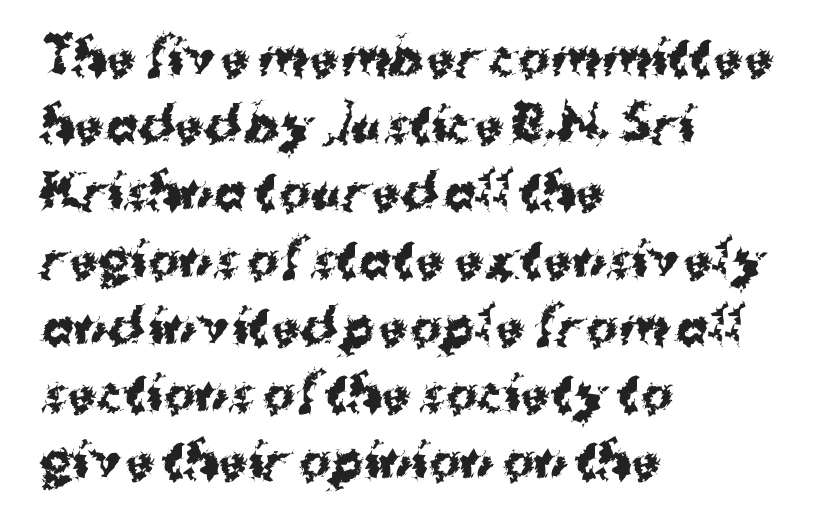
Q: Is the text bold? A: Yes.
Q: Is the text italic (slanted)? A: Yes.
Q: Is the typeface a serif or a sans-serif typeface? A: Sans-serif.
Q: Is the text underlined? A: No.
Q: How is the paragraph aligned? A: Left-aligned.
Q: Is the spacing between letters normal or unusually wide? A: Normal.
Q: Is the spacing between lines tight, normal or loose? A: Normal.
Q: Width (condensed, normal, or wide)? A: Normal.
Q: Stroke contrast? A: Medium.
Q: x-height? A: Medium.
Q: Monospaced? A: No.
